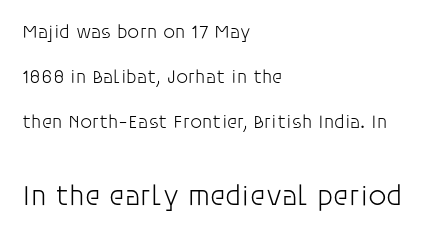
{"serif": "no", "italic": "no", "bold": "no", "weight": "light", "width": "normal", "stroke_contrast": "low", "x_height": "large", "monospaced": "no", "underline": "no", "align": "left", "line_spacing": "loose", "line_spacing_ratio": 2.38, "letter_spacing": "normal", "letter_spacing_em": 0.0, "larger_block": "second", "size_ratio": 1.53, "glyph_px": 29}
